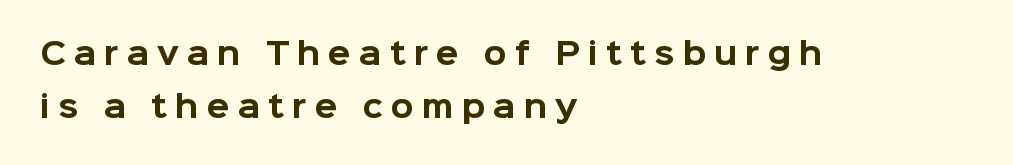
Posture: vertical. The tracking reads as deliberately expanded to a designer's eye. The setting favours the left margin, as ordinary paragraphs usually do. Underlining? Definitely not there.
